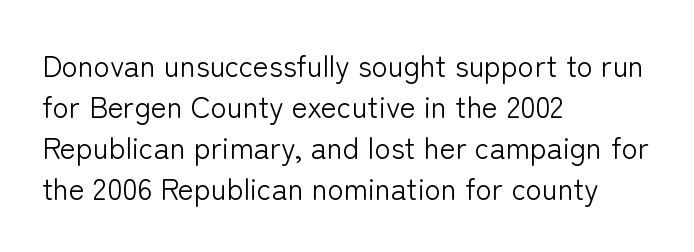
The image shows 30 px light sans-serif type, upright; set left-aligned, normal line spacing (1.37x), normal letter spacing, not underlined; low stroke contrast and a medium x-height.
